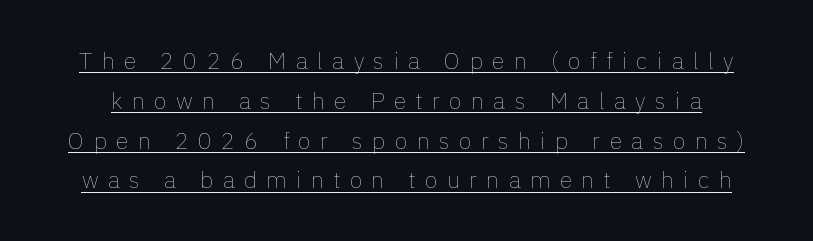
The passage shown is underscored from start to finish. Is there any slant? The stems are plumb. The horizontal fit of the characters is loose and conspicuously gappy. Unbolded letterforms with no extra heft.
